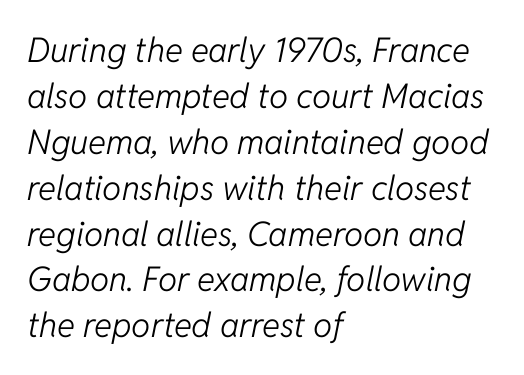
The image shows 34 px light type, italic (leaning right); set left-aligned, normal line spacing (1.35x), normal letter spacing, not underlined; low stroke contrast and a medium x-height.
